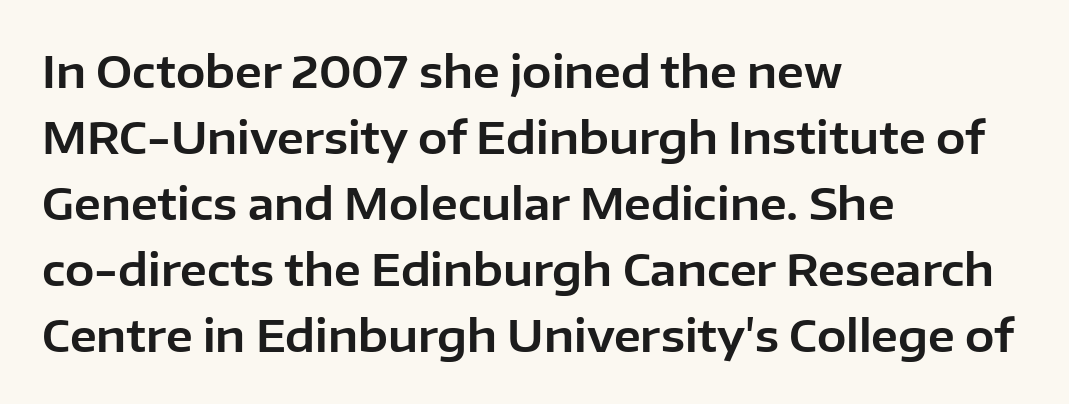
{"serif": "no", "italic": "no", "width": "normal", "stroke_contrast": "low", "x_height": "medium", "monospaced": "no", "underline": "no", "align": "left", "line_spacing": "normal", "line_spacing_ratio": 1.5, "letter_spacing": "normal", "letter_spacing_em": 0.0, "glyph_px": 44}
